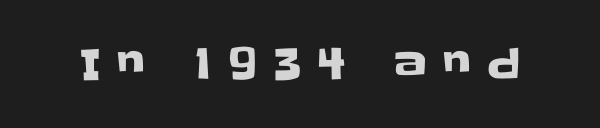
These lines are composed in type without serifs. Posture: straight, roman, zero tilt. Proportional: the letters do not fall into vertical columns. Someone cranked the tracking dial way up on this one. No word sits above an underline.
